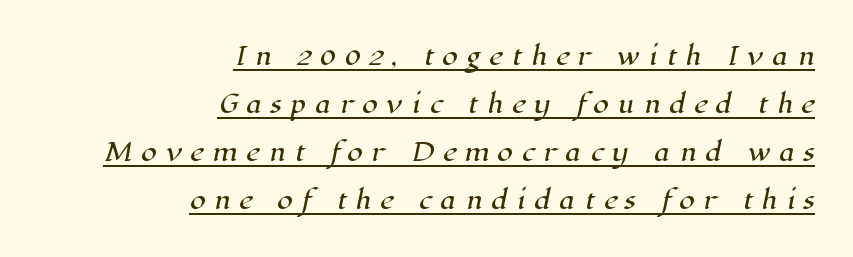
Horizontal alignment here is rightward, an uncommon choice for prose. The face used here is rendered with a markedly widened letterfit. Regarding leading, the lines here are spaced well apart. What decoration does the sample have? An underline.
